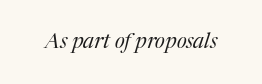
Each row of text sits above clean, open space. The passage shown is not bold in any degree. Each word holds together tightly as a unit, with standard inter-letter gaps. The rendering applies a slant to the glyphs.
